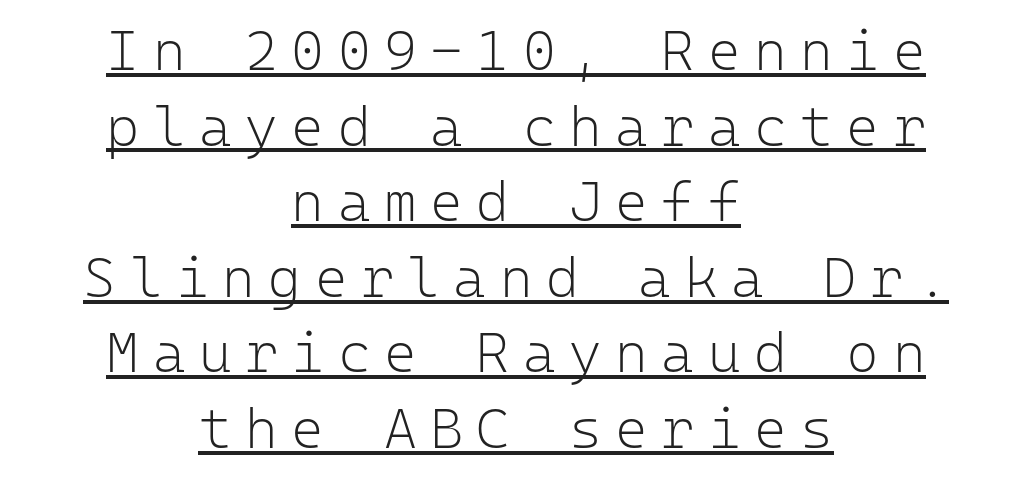
Reading down the block, each line starts at a different indent, mirrored at its end. A roman cut, with each character standing at attention. Whoever set this chose a conventional vertical rhythm. The passage shown is typeset with a sans-serif family.
